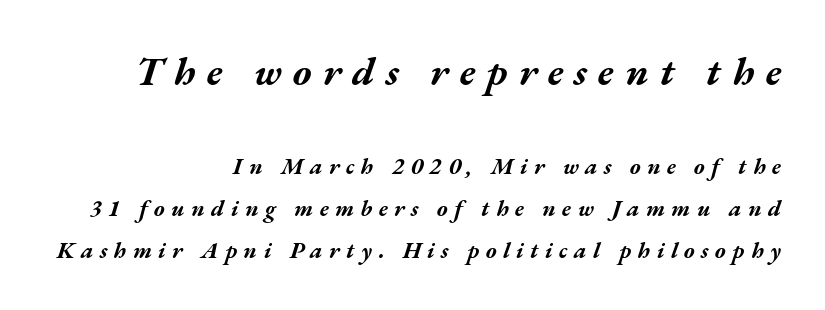
Between these two stacked blocks, the higher one wins on size. Right-aligned paragraph, ragged on the left. Honestly, the letter spacing is so wide it's the main thing you notice. Heavy, bold letterforms. Anything drawn beneath the words? Only blank space.
